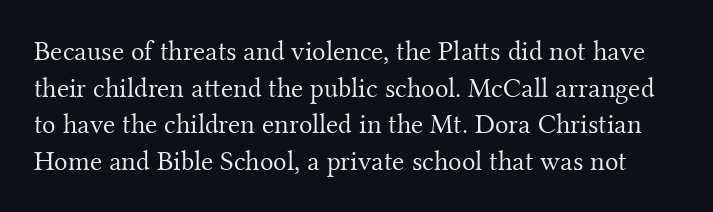
Q: Is the text bold? A: No.
Q: Is the text italic (slanted)? A: No, it is upright.
Q: Is the typeface a serif or a sans-serif typeface? A: Serif.
Q: Is the text underlined? A: No.
Q: Is the spacing between letters normal or unusually wide? A: Normal.
Q: Is the spacing between lines tight, normal or loose? A: Normal.
Q: Width (condensed, normal, or wide)? A: Normal.
Q: Stroke contrast? A: Medium.
Q: x-height? A: Small.
Q: Monospaced? A: No.
